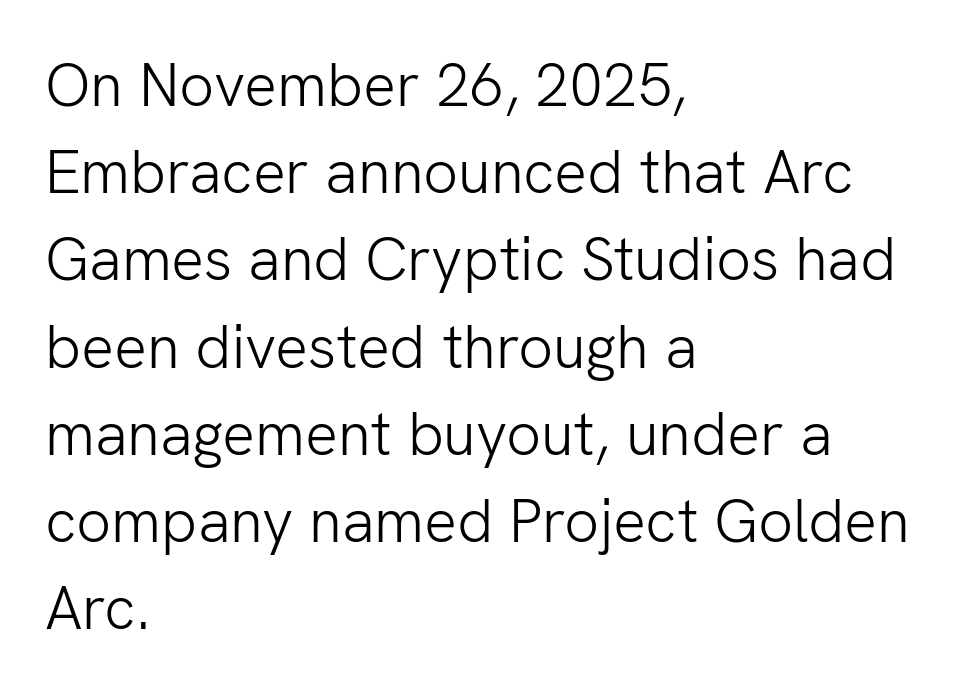
{"serif": "no", "italic": "no", "bold": "no", "weight": "light", "width": "normal", "stroke_contrast": "low", "x_height": "medium", "monospaced": "no", "underline": "no", "align": "left", "line_spacing": "normal", "line_spacing_ratio": 1.43, "letter_spacing": "normal", "letter_spacing_em": 0.0, "glyph_px": 61}
